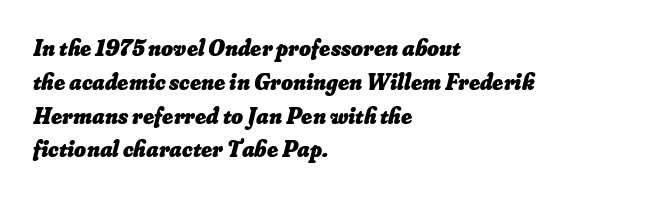
The image shows 23 px bold type; set left-aligned, normal line spacing (1.47x), normal letter spacing, not underlined.
